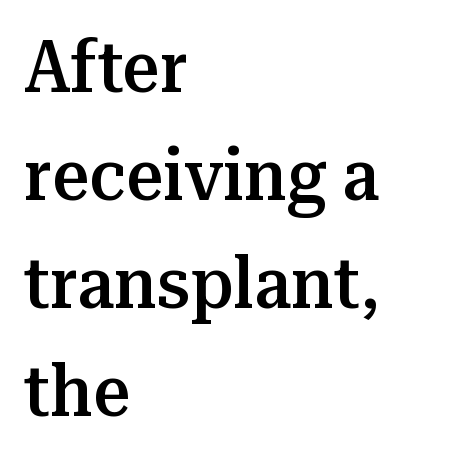
Q: Is the text bold? A: Semi-bold.
Q: Is the text italic (slanted)? A: No, it is upright.
Q: Is the typeface a serif or a sans-serif typeface? A: Serif.
Q: Is the text underlined? A: No.
Q: How is the paragraph aligned? A: Left-aligned.
Q: Is the spacing between letters normal or unusually wide? A: Normal.
Q: Is the spacing between lines tight, normal or loose? A: Normal.
Q: Width (condensed, normal, or wide)? A: Normal.
Q: Stroke contrast? A: Medium.
Q: x-height? A: Medium.
Q: Monospaced? A: No.
